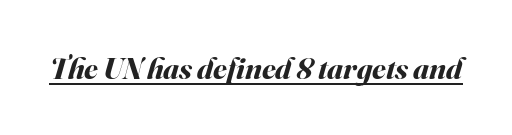
On the weight axis this lands at bold, roughly 700. Looks like someone drew a line under every word here. Posture: slanted. A typesetter would call this proportional, since set widths differ per character. Caption: standard tracking, unaltered.
